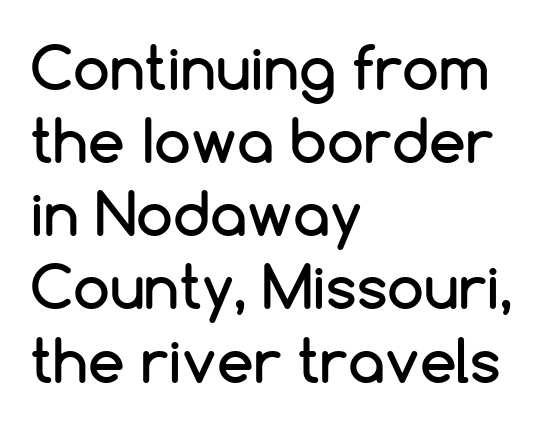
The image shows 59 px sans-serif type, upright; set left-aligned, line spacing 1.24x, normal letter spacing, not underlined; low stroke contrast and a medium x-height.
